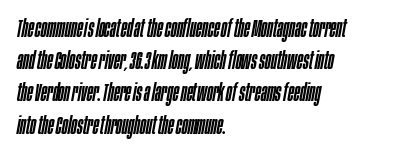
The image shows 25 px text type, italic (leaning right); set left-aligned, normal line spacing (1.29x), normal letter spacing, not underlined.
